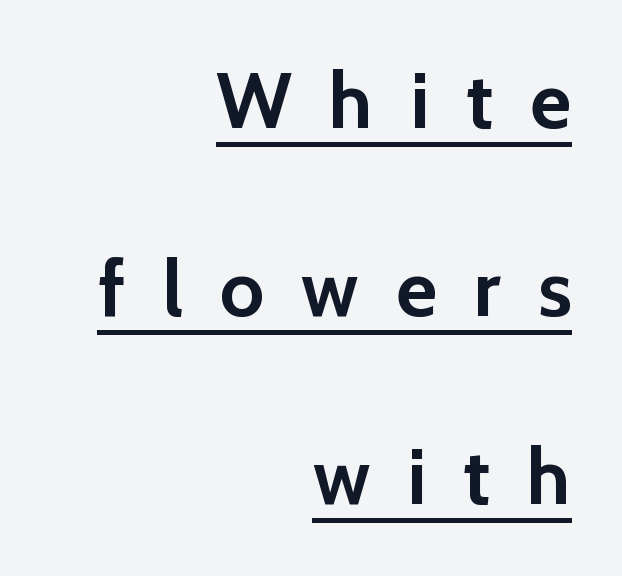
{"serif": "no", "italic": "no", "bold": "yes", "weight": "semibold", "width": "normal", "x_height": "medium", "monospaced": "no", "underline": "yes", "align": "right", "line_spacing": "loose", "line_spacing_ratio": 2.38, "letter_spacing": "wide", "letter_spacing_em": 0.47, "glyph_px": 79}
